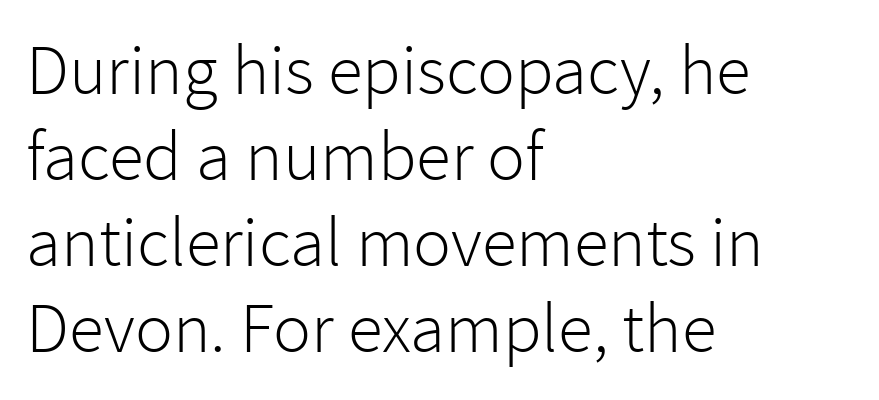
The image shows 71 px light sans-serif type, upright; set left-aligned, line spacing 1.21x, normal letter spacing, not underlined; low stroke contrast and a medium x-height.
